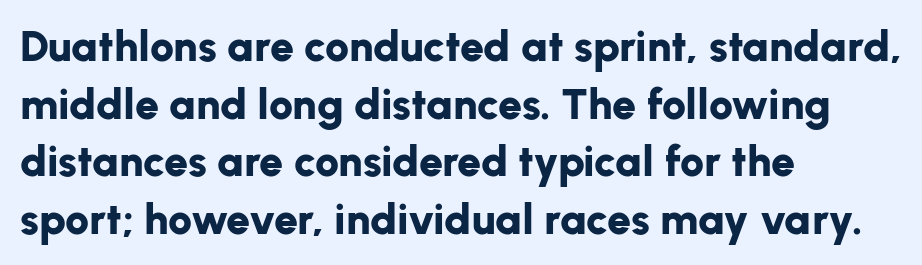
A typesetter would call this proportional, since set widths differ per character. The lines are quadded left. What stands out about the letter spacing? Nothing — it is the standard amount. Regarding serifs, this sample does without them.
